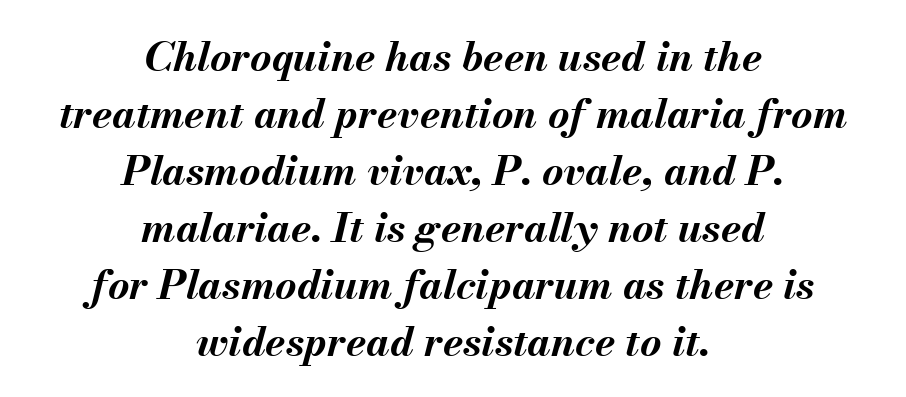
Q: Is the text bold? A: Yes.
Q: Is the text italic (slanted)? A: Yes, it leans right by about 13 degrees.
Q: Is the text underlined? A: No.
Q: How is the paragraph aligned? A: Centered.
Q: Is the spacing between letters normal or unusually wide? A: Normal.
Q: Is the spacing between lines tight, normal or loose? A: Normal.
Q: Width (condensed, normal, or wide)? A: Normal.
Q: Stroke contrast? A: Medium.
Q: x-height? A: Small.
Q: Monospaced? A: No.
